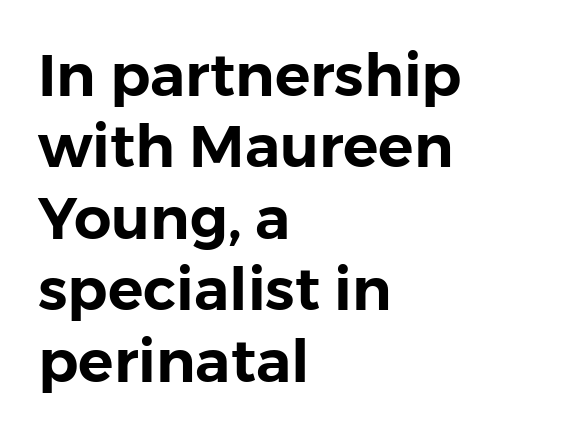
This sample uses an upright cut, with every glyph sitting square on the baseline. The rendering anchors every line to the left-hand side. Descenders hang freely into open space. These lines are rendered in a variable-pitch font.
